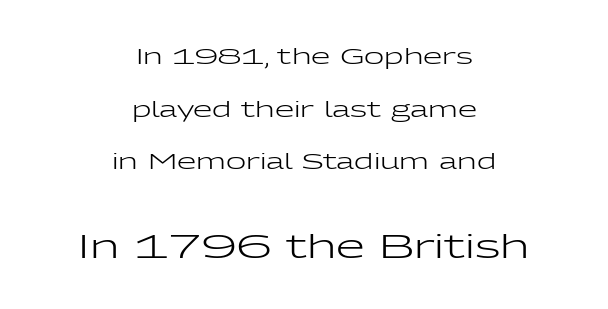
{"serif": "no", "italic": "no", "bold": "no", "weight": "regular", "width": "wide", "stroke_contrast": "low", "x_height": "medium", "monospaced": "no", "underline": "no", "align": "center", "line_spacing": "loose", "line_spacing_ratio": 2.39, "letter_spacing": "normal", "letter_spacing_em": 0.0, "larger_block": "second", "size_ratio": 1.5, "glyph_px": 33}
